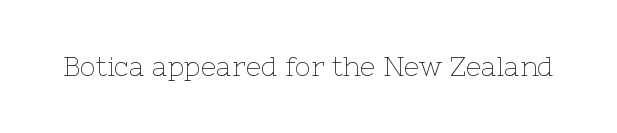
Q: Is the text bold? A: No.
Q: Is the text italic (slanted)? A: No, it is upright.
Q: Is the text underlined? A: No.
Q: Is the spacing between letters normal or unusually wide? A: Normal.
